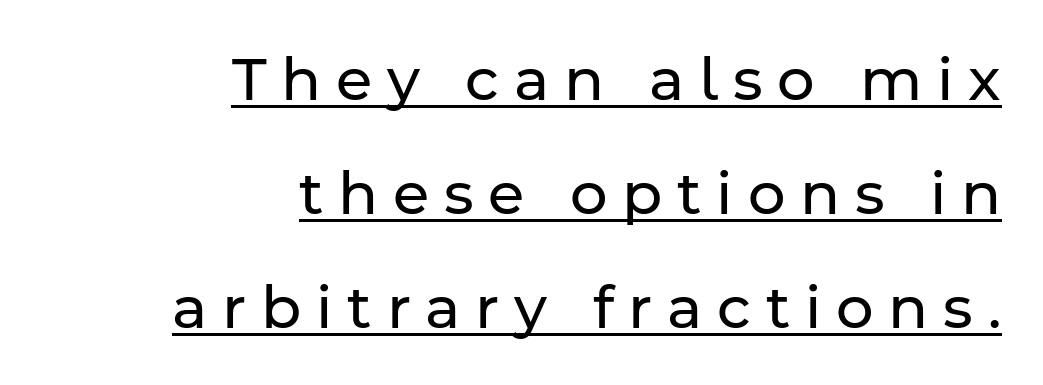
Q: Is the text bold? A: No.
Q: Is the text italic (slanted)? A: No, it is upright.
Q: Is the typeface a serif or a sans-serif typeface? A: Sans-serif.
Q: Is the text underlined? A: Yes.
Q: How is the paragraph aligned? A: Right-aligned.
Q: Is the spacing between letters normal or unusually wide? A: Unusually wide.
Q: Is the spacing between lines tight, normal or loose? A: Loose.
Q: Width (condensed, normal, or wide)? A: Normal.
Q: Stroke contrast? A: Low.
Q: x-height? A: Medium.
Q: Monospaced? A: No.
